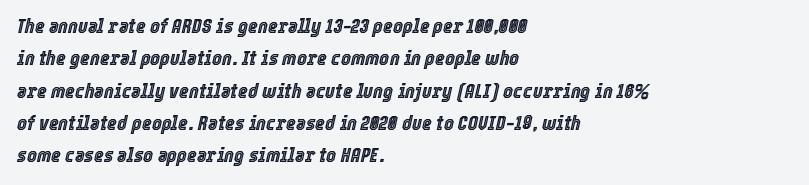
{"italic": "yes", "lean": "right", "slant_degrees": 12, "underline": "no", "align": "left", "line_spacing": "normal", "line_spacing_ratio": 1.54, "letter_spacing": "normal", "letter_spacing_em": 0.0, "glyph_px": 21}
